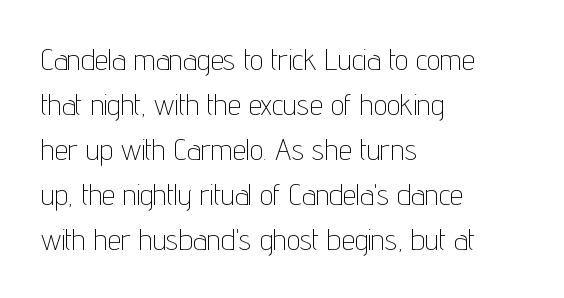
{"serif": "no", "italic": "no", "bold": "no", "weight": "thin", "width": "condensed", "stroke_contrast": "low", "x_height": "medium", "monospaced": "no", "underline": "no", "align": "left", "line_spacing": "normal", "line_spacing_ratio": 1.5, "letter_spacing": "normal", "letter_spacing_em": 0.0, "glyph_px": 30}
